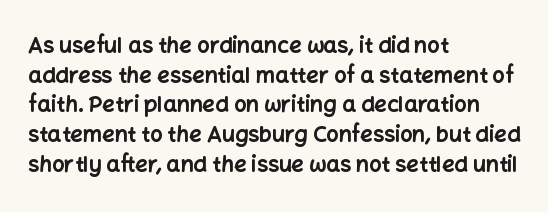
Caption: standard tracking, unaltered. Bold? Absolutely — the strokes are thick and heavy. Where is the straight margin? On the left. The line-height multiplier appears to be the usual default. Underlining? Definitely not there. Upright lettering throughout.
